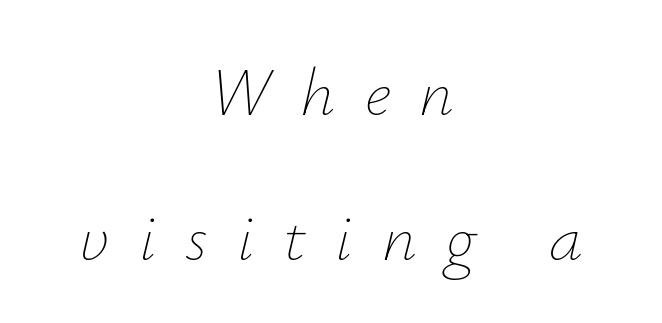
A typesetter would mark this as italic. Note the varied advance widths — an 'i' is clearly narrower than an 'm'. Tracking value appears strongly positive — letters spread wide. Horizontally, the lines are justified to the midpoint only. The gap between lines stays unmarked.
